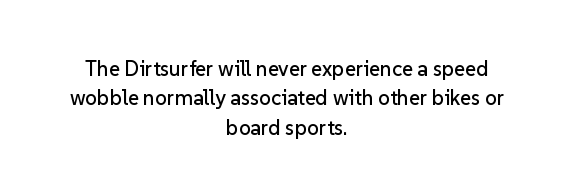
Tracking value appears to be zero — textbook default spacing. Leading: standard. Notice how the passage keeps no hard edge, just a central spine. This is the regular roman posture of the typeface. The baseline area is clear.
